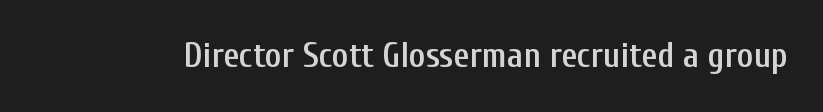
Q: Is the text bold? A: Semi-bold.
Q: Is the text italic (slanted)? A: No, it is upright.
Q: Is the typeface a serif or a sans-serif typeface? A: Sans-serif.
Q: Is the text underlined? A: No.
Q: Is the spacing between letters normal or unusually wide? A: Normal.
Q: Width (condensed, normal, or wide)? A: Condensed.
Q: Stroke contrast? A: Low.
Q: x-height? A: Medium.
Q: Monospaced? A: No.
